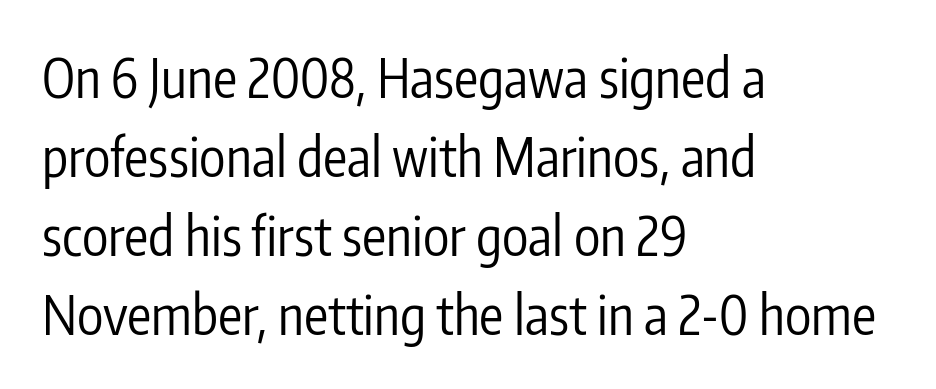
{"serif": "no", "italic": "no", "bold": "no", "weight": "regular", "width": "condensed", "stroke_contrast": "low", "x_height": "medium", "monospaced": "no", "underline": "no", "align": "left", "line_spacing": "normal", "line_spacing_ratio": 1.46, "letter_spacing": "normal", "letter_spacing_em": 0.0, "glyph_px": 54}
